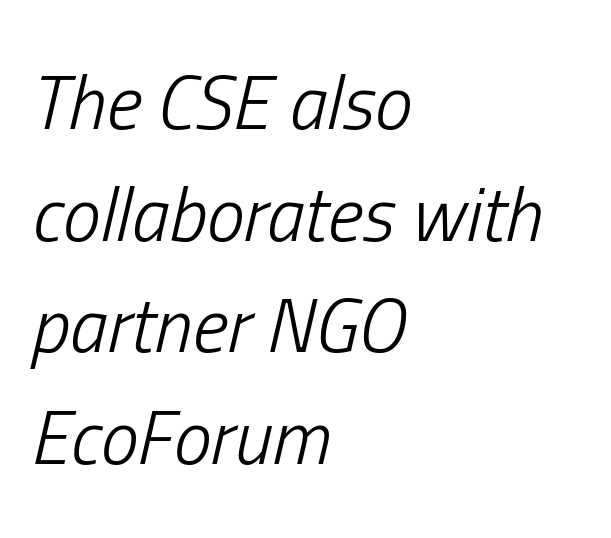
Stroke thickness stays within the range of a standard reading face or lighter. There is no visible air inserted between adjacent glyphs. The face used here has a pronounced slope to its letters. This rendering uses left alignment, leaving the right contour irregular.
